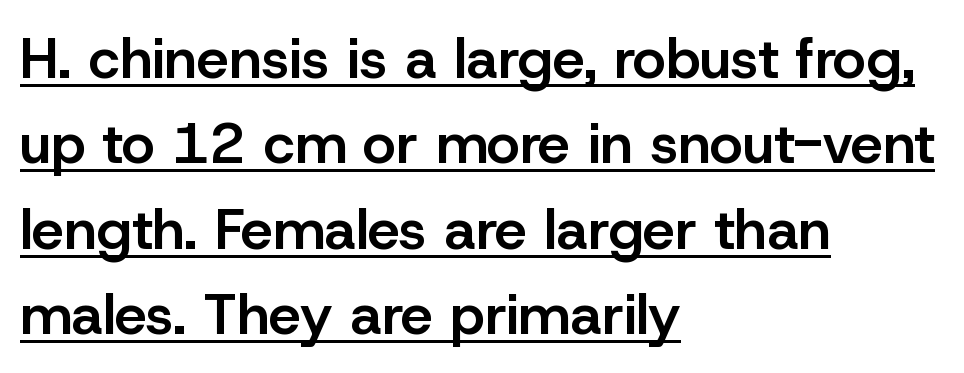
Standard letterfit; no display-style spreading of the glyphs. Decoration check: the copy is underlined. Italic? Not at all — the glyphs are vertical. This is moderately heavy type, rendered in semibold. The leading is moderate, giving the passage an even texture. One-word summary of the alignment: left.
